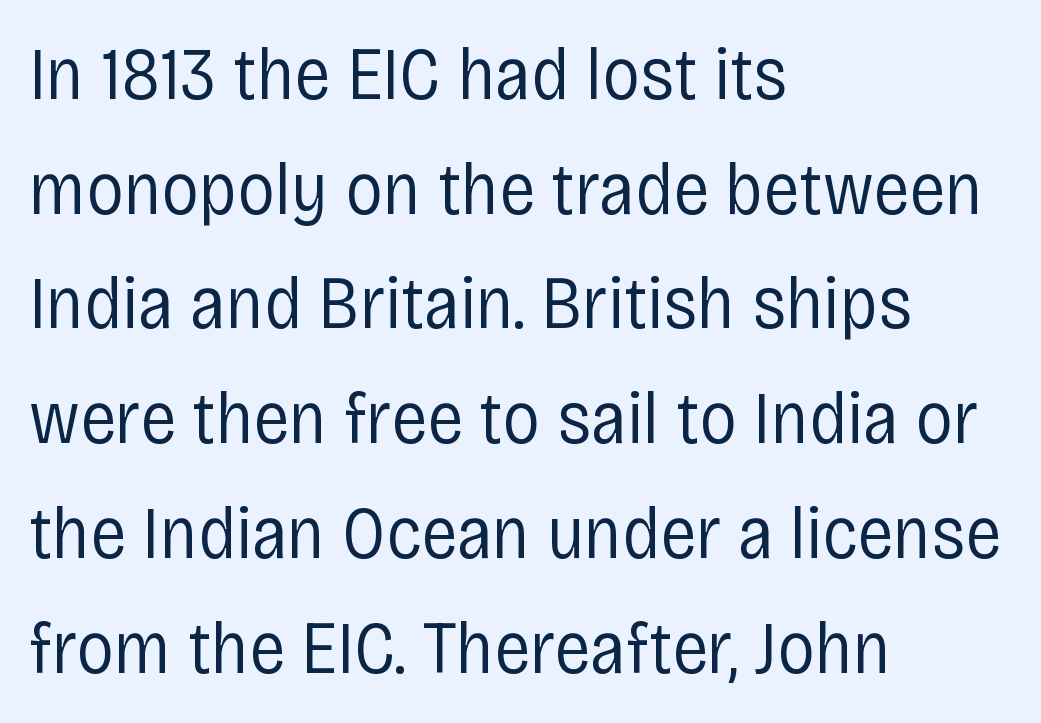
Q: Is the text bold? A: No.
Q: Is the text italic (slanted)? A: No, it is upright.
Q: Is the typeface a serif or a sans-serif typeface? A: Sans-serif.
Q: Is the text underlined? A: No.
Q: How is the paragraph aligned? A: Left-aligned.
Q: Is the spacing between letters normal or unusually wide? A: Normal.
Q: Is the spacing between lines tight, normal or loose? A: Normal.
Q: Width (condensed, normal, or wide)? A: Condensed.
Q: Stroke contrast? A: Low.
Q: x-height? A: Large.
Q: Monospaced? A: No.
